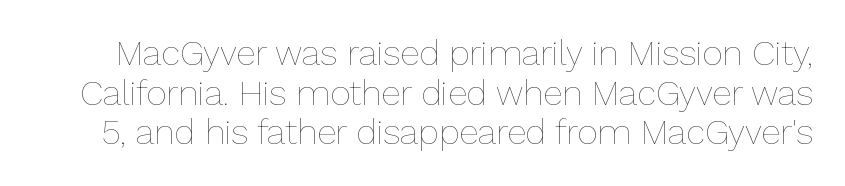
Each letter keeps its own natural width here, so spacing adapts to shape. The cut favours lightness, reaching ordinary text weight at its darkest. How are the letters spaced? Ordinarily, with no added tracking. Glance below the letters and you will spot only blank space.
